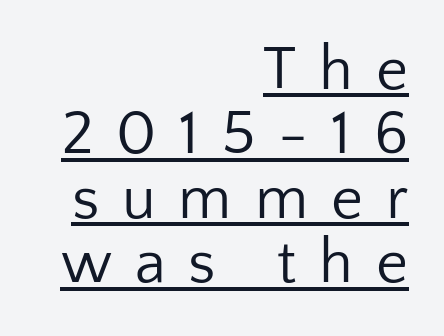
Q: Is the text bold? A: No.
Q: Is the text italic (slanted)? A: No, it is upright.
Q: Is the typeface a serif or a sans-serif typeface? A: Sans-serif.
Q: Is the text underlined? A: Yes.
Q: How is the paragraph aligned? A: Right-aligned.
Q: Is the spacing between letters normal or unusually wide? A: Unusually wide.
Q: Is the spacing between lines tight, normal or loose? A: Tight.
Q: Width (condensed, normal, or wide)? A: Normal.
Q: Stroke contrast? A: Low.
Q: x-height? A: Medium.
Q: Monospaced? A: No.
